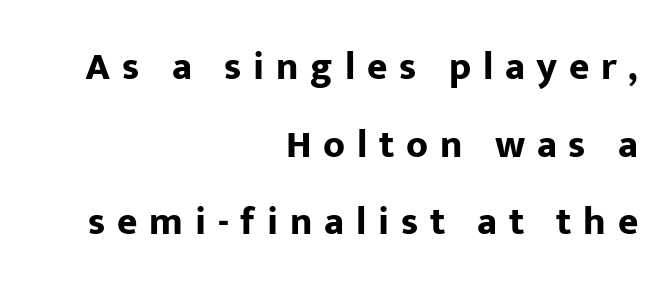
The image shows 39 px bold sans-serif type, upright; set right-aligned, loose line spacing (1.99x), unusually wide letter spacing (+0.3 em), not underlined; low stroke contrast and a medium x-height.
